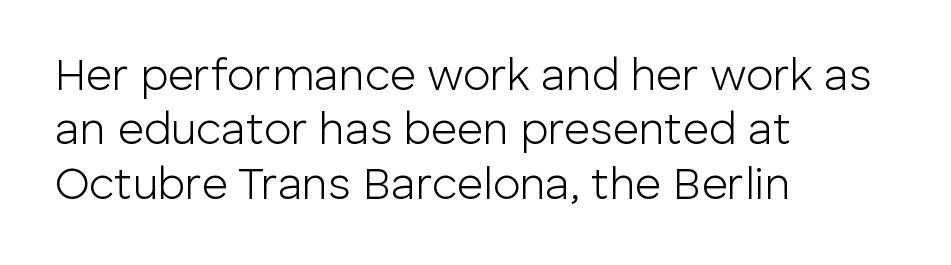
Q: Is the text bold? A: No.
Q: Is the text italic (slanted)? A: No, it is upright.
Q: Is the typeface a serif or a sans-serif typeface? A: Sans-serif.
Q: Is the text underlined? A: No.
Q: How is the paragraph aligned? A: Left-aligned.
Q: Is the spacing between letters normal or unusually wide? A: Normal.
Q: Width (condensed, normal, or wide)? A: Normal.
Q: Stroke contrast? A: Low.
Q: x-height? A: Medium.
Q: Monospaced? A: No.
